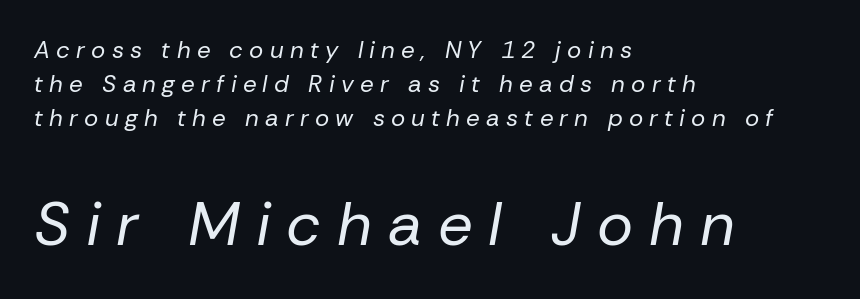
{"italic": "yes", "lean": "right", "slant_degrees": 10, "bold": "no", "weight": "regular", "width": "normal", "stroke_contrast": "low", "x_height": "medium", "monospaced": "no", "underline": "no", "align": "left", "line_spacing": "normal", "line_spacing_ratio": 1.41, "letter_spacing": "wide", "letter_spacing_em": 0.26, "larger_block": "second", "size_ratio": 2.54, "glyph_px": 61}
